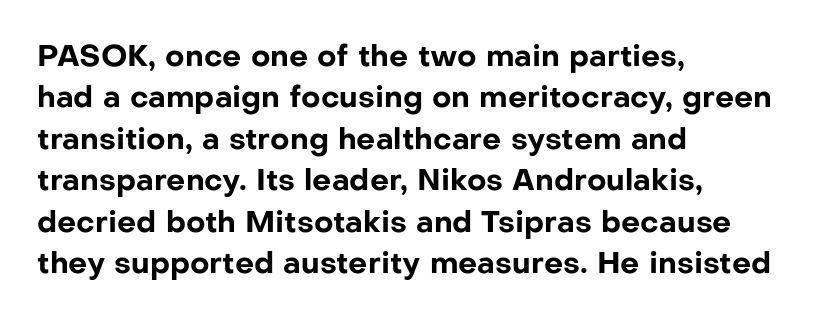
A full-strength bold gives these letters their thick strokes. Caption: standard tracking, unaltered. Every stem runs plumb, perpendicular to the baseline. The space beneath each line is pristine and unruled.
